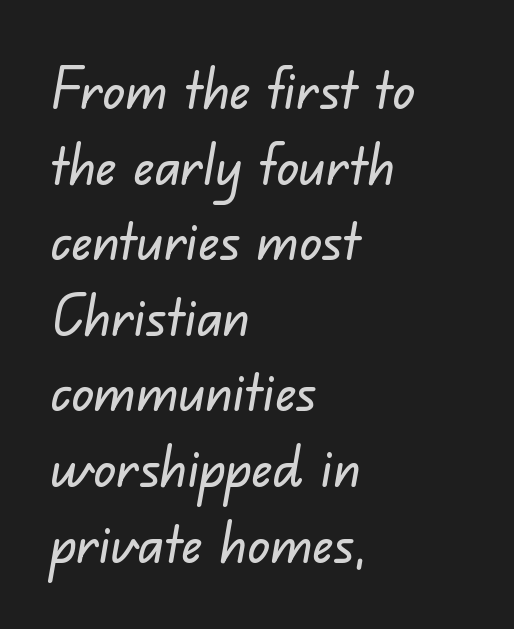
The face used here is proportionally spaced, like ordinary book or web type. You can tell from the bare stems that sans-serif type was used. Baseline-to-baseline distance is the conventional proportion of letter height. How are the letters spaced? Ordinarily, with no added tracking.
